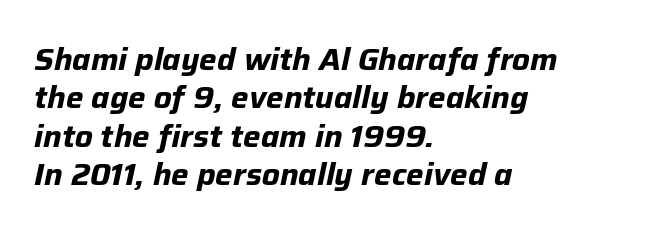
The image shows 31 px bold type, italic (leaning right); set left-aligned, line spacing 1.24x, normal letter spacing, not underlined; low stroke contrast and a medium x-height.
